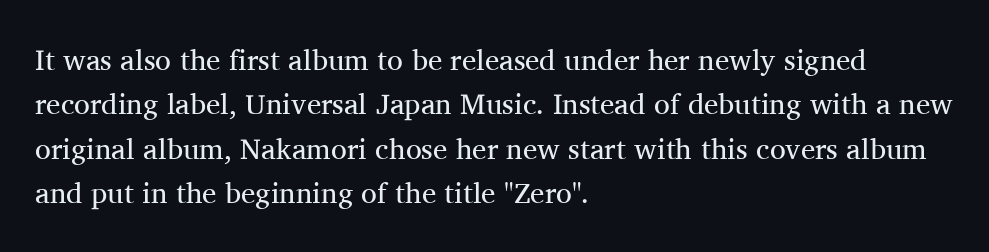
The typography opts for an upright posture over an oblique one. What's the leading like? Ordinary, nothing unusual. This sample has the flowing, uneven cadence of proportional lettering. A typesetter would label this face a serif. These lines keep a tight, regular rhythm from letter to letter. Compared with a centered layout, this one pins lines to the left instead.
